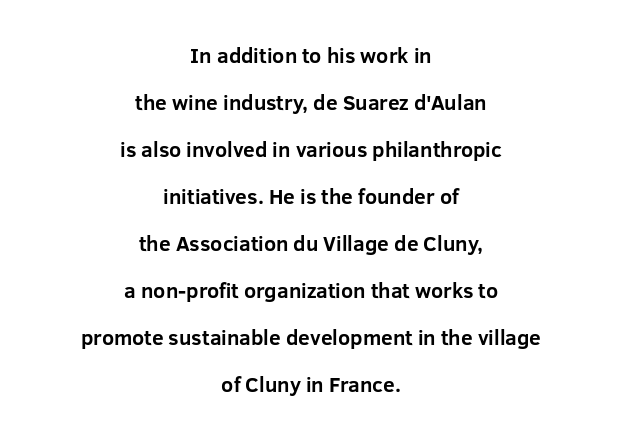
Airy leading. Do the letters lean? They stand straight. This rendering features lettering with no underline. The face used here is rendered with its standard letterfit. The letters are bold, with thick, heavy strokes. Where is the straight margin? There isn't one; the lines are centered.
